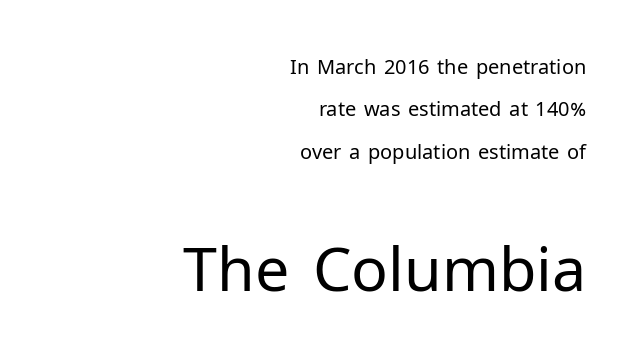
Q: Is the text bold? A: No.
Q: Is the text italic (slanted)? A: No, it is upright.
Q: Is the typeface a serif or a sans-serif typeface? A: Sans-serif.
Q: Is the text underlined? A: No.
Q: How is the paragraph aligned? A: Right-aligned.
Q: Is the spacing between letters normal or unusually wide? A: Normal.
Q: Is the spacing between lines tight, normal or loose? A: Loose.
Q: Which block of text is set in a larger size, the first (top) or the second (bottom)? A: The second (bottom) one.
Q: Width (condensed, normal, or wide)? A: Normal.
Q: Stroke contrast? A: Low.
Q: x-height? A: Medium.
Q: Monospaced? A: No.
